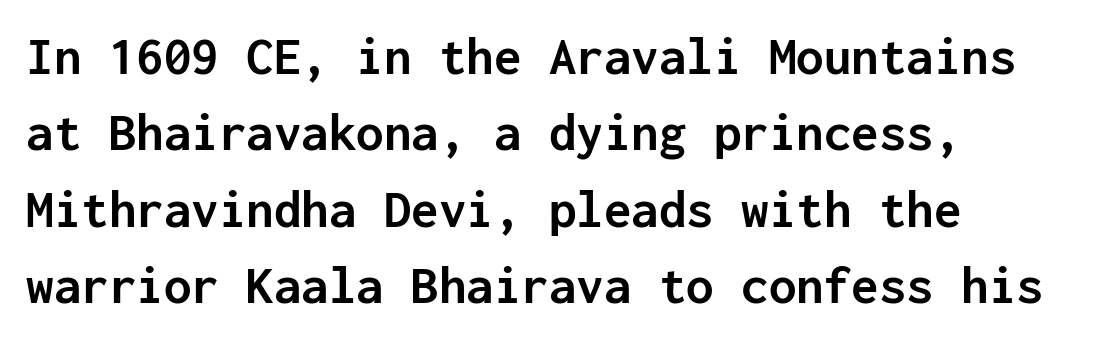
Q: Is the text bold? A: Yes.
Q: Is the text italic (slanted)? A: No, it is upright.
Q: Is the typeface a serif or a sans-serif typeface? A: Sans-serif.
Q: Is the text underlined? A: No.
Q: How is the paragraph aligned? A: Left-aligned.
Q: Is the spacing between letters normal or unusually wide? A: Normal.
Q: Is the spacing between lines tight, normal or loose? A: Normal.
Q: Width (condensed, normal, or wide)? A: Normal.
Q: Stroke contrast? A: Low.
Q: x-height? A: Medium.
Q: Monospaced? A: Yes.
